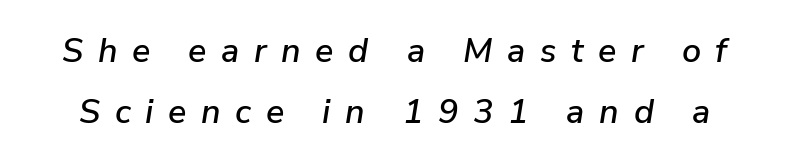
{"italic": "yes", "lean": "right", "slant_degrees": 9, "width": "normal", "stroke_contrast": "low", "x_height": "medium", "monospaced": "no", "underline": "no", "line_spacing_ratio": 1.78, "letter_spacing": "wide", "letter_spacing_em": 0.43, "glyph_px": 34}
